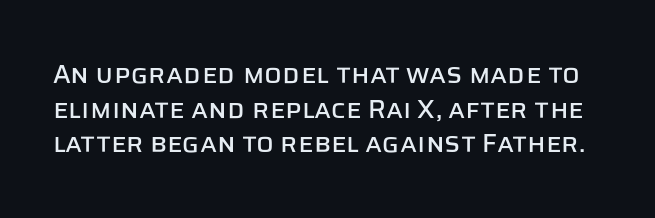
Q: Is the text italic (slanted)? A: No, it is upright.
Q: Is the text underlined? A: No.
Q: Is the spacing between letters normal or unusually wide? A: Normal.
Q: Is the spacing between lines tight, normal or loose? A: Normal.
